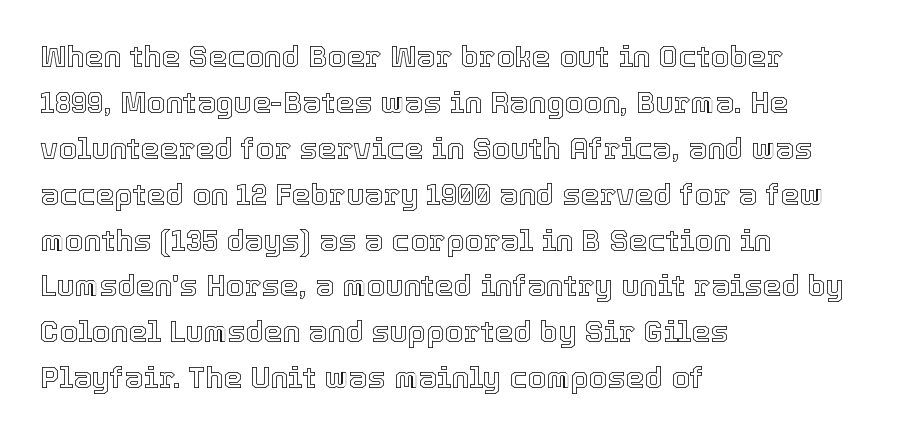
The image shows 30 px text type, upright; set left-aligned, normal line spacing (1.53x), normal letter spacing, not underlined; a medium x-height.
